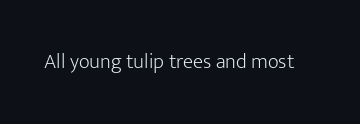
The image shows 21 px text type, upright; set normal letter spacing, not underlined.
